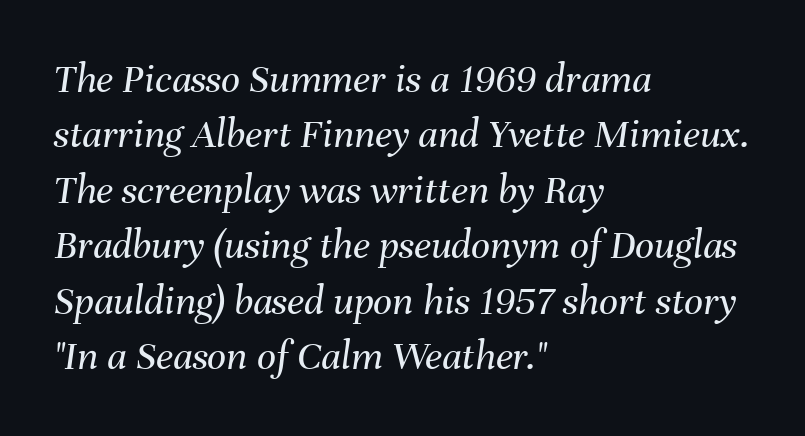
Q: Is the text bold? A: No.
Q: Is the text italic (slanted)? A: Yes, it leans right by about 8 degrees.
Q: Is the text underlined? A: No.
Q: How is the paragraph aligned? A: Left-aligned.
Q: Is the spacing between letters normal or unusually wide? A: Normal.
Q: Is the spacing between lines tight, normal or loose? A: Normal.
Q: Width (condensed, normal, or wide)? A: Normal.
Q: Stroke contrast? A: Medium.
Q: x-height? A: Medium.
Q: Monospaced? A: No.
